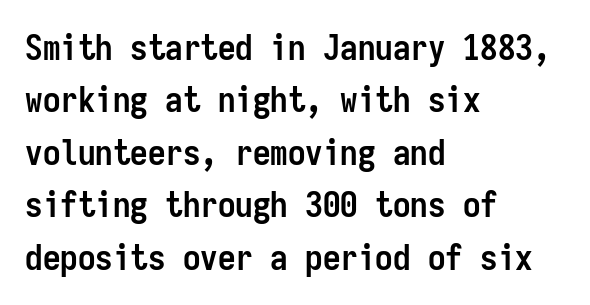
{"serif": "no", "italic": "no", "bold": "yes", "weight": "semibold", "width": "condensed", "stroke_contrast": "low", "x_height": "medium", "monospaced": "yes", "underline": "no", "align": "left", "line_spacing": "normal", "line_spacing_ratio": 1.5, "letter_spacing": "normal", "letter_spacing_em": 0.0, "glyph_px": 35}
